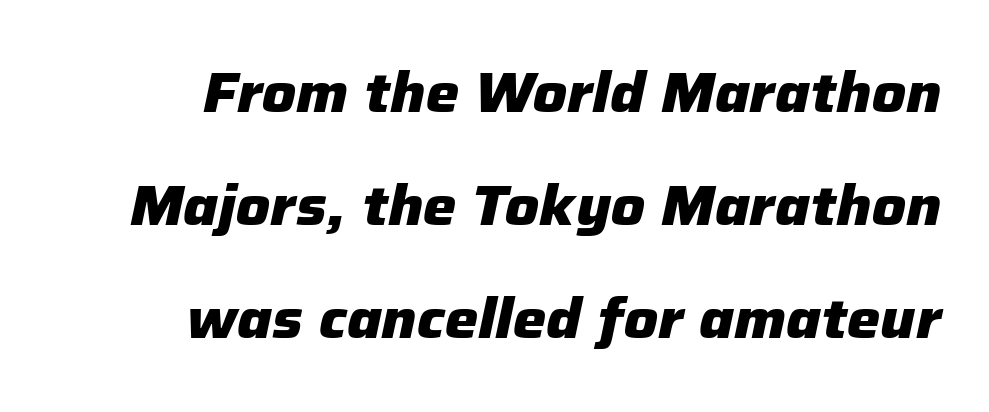
The image shows 56 px heavy type, italic (leaning right); set right-aligned, loose line spacing (2.02x), normal letter spacing, not underlined; low stroke contrast and a medium x-height.
